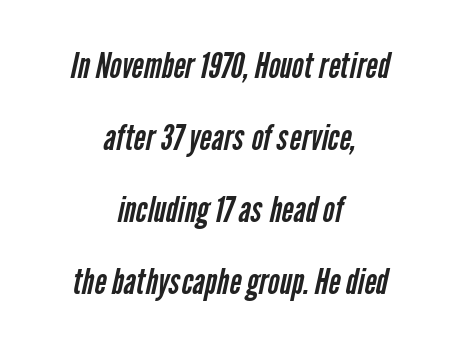
Q: Is the text bold? A: No.
Q: Is the typeface a serif or a sans-serif typeface? A: Sans-serif.
Q: Is the text underlined? A: No.
Q: How is the paragraph aligned? A: Centered.
Q: Is the spacing between letters normal or unusually wide? A: Normal.
Q: Is the spacing between lines tight, normal or loose? A: Loose.
Q: Width (condensed, normal, or wide)? A: Condensed.
Q: Stroke contrast? A: Low.
Q: x-height? A: Medium.
Q: Monospaced? A: No.
